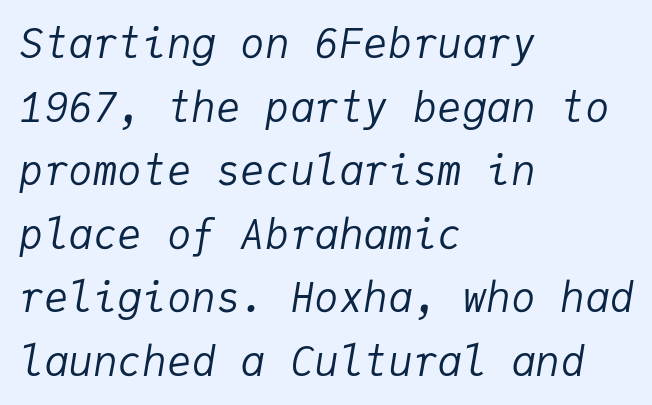
Between one letter and the next there's only the usual sliver of space. If you measured baseline to baseline, you'd find a middling distance. This rendering features lettering with no underline. You can tell it's italic because the verticals aren't actually vertical. A light-to-regular cut is what we see here.
